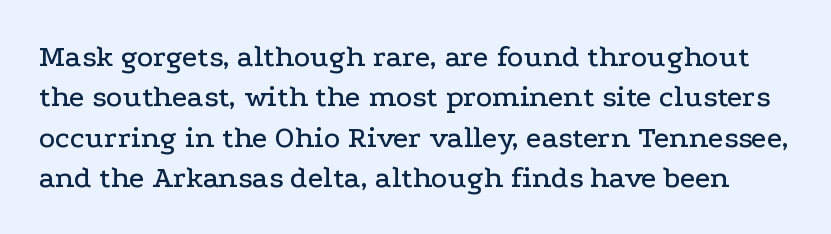
Q: Is the text italic (slanted)? A: No, it is upright.
Q: Is the typeface a serif or a sans-serif typeface? A: Serif.
Q: Is the text underlined? A: No.
Q: Is the spacing between letters normal or unusually wide? A: Normal.
Q: Is the spacing between lines tight, normal or loose? A: Normal.
Q: Width (condensed, normal, or wide)? A: Wide.
Q: Stroke contrast? A: Low.
Q: x-height? A: Medium.
Q: Monospaced? A: No.
